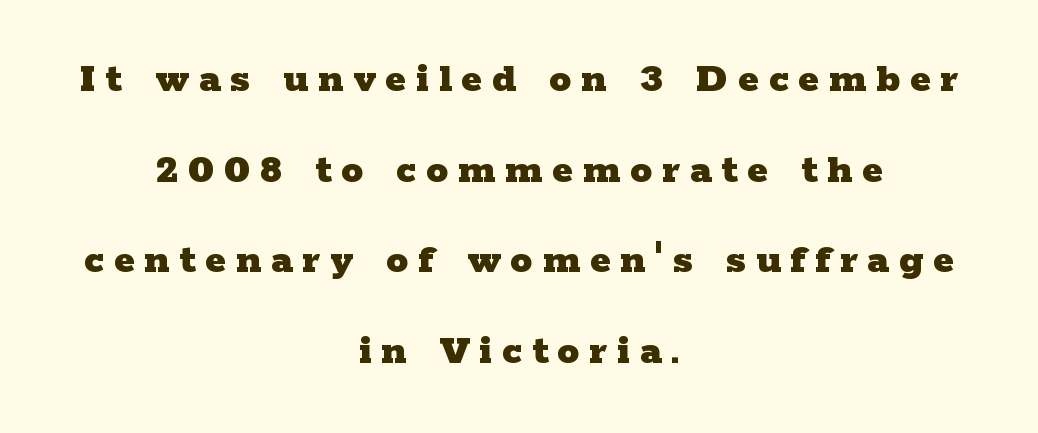
{"serif": "yes", "italic": "no", "bold": "yes", "weight": "heavy", "width": "wide", "stroke_contrast": "low", "x_height": "medium", "monospaced": "no", "underline": "no", "align": "center", "line_spacing": "loose", "line_spacing_ratio": 2.06, "letter_spacing": "wide", "letter_spacing_em": 0.22, "glyph_px": 44}
